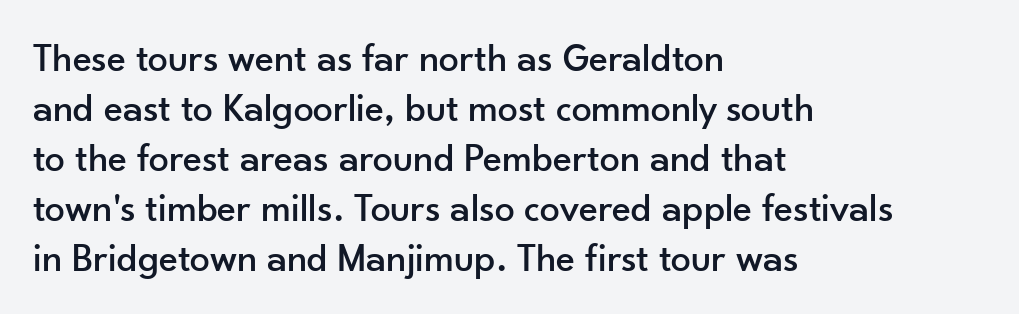
Caption: standard tracking, unaltered. Each row of text sits above clean, open space. Here the designer chose a conventional face with non-uniform glyph widths. This rendering uses left alignment, leaving the right contour irregular.
